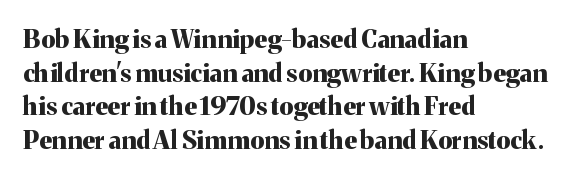
Students, note that the glyphs here touch the page at normal intervals. Chunky letters — that's bold for sure. Descenders are the only things crossing below the line. Notice how the passage keeps a crisp vertical edge on the left only.
